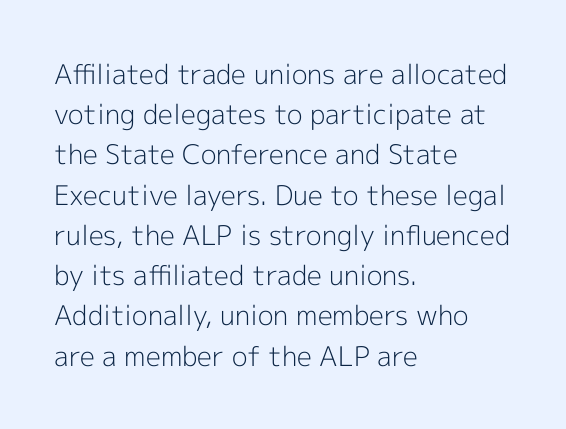
The image shows 27 px text type, upright; set left-aligned, normal line spacing (1.49x), normal letter spacing, not underlined.
